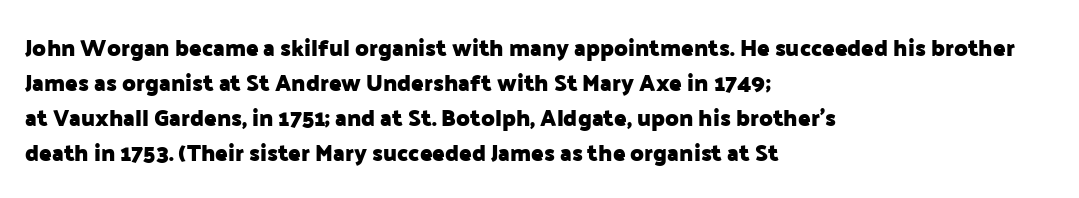
The image shows 23 px bold type, upright; set left-aligned, normal line spacing (1.52x), normal letter spacing, not underlined.
